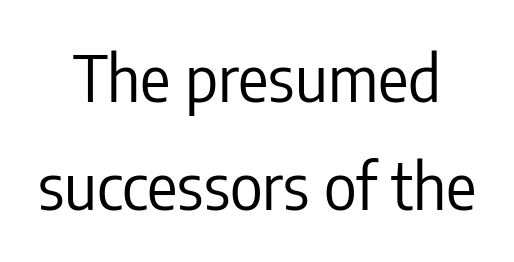
{"serif": "no", "italic": "no", "bold": "no", "weight": "regular", "width": "condensed", "stroke_contrast": "low", "x_height": "medium", "monospaced": "no", "underline": "no", "line_spacing_ratio": 1.72, "letter_spacing": "normal", "letter_spacing_em": 0.0, "glyph_px": 63}
